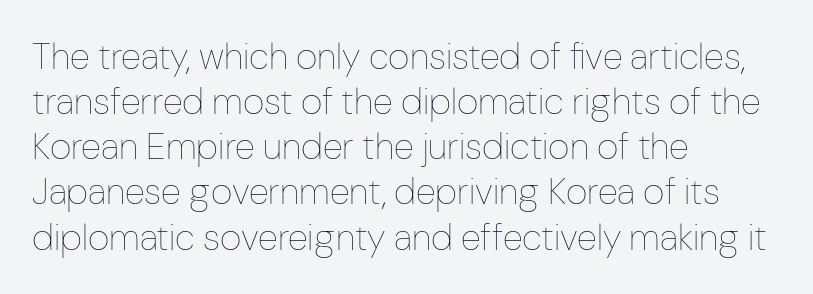
Q: Is the text bold? A: No.
Q: Is the text italic (slanted)? A: No, it is upright.
Q: Is the text underlined? A: No.
Q: How is the paragraph aligned? A: Left-aligned.
Q: Is the spacing between letters normal or unusually wide? A: Normal.
Q: Width (condensed, normal, or wide)? A: Condensed.
Q: Stroke contrast? A: Low.
Q: x-height? A: Medium.
Q: Monospaced? A: No.
